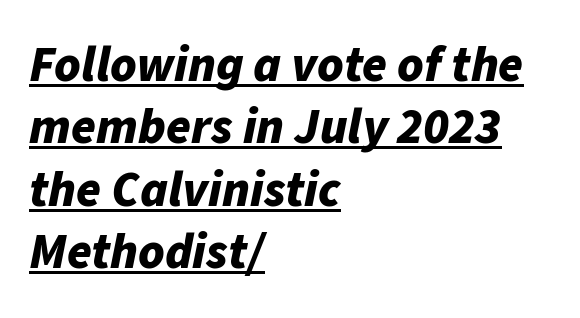
Q: Is the text bold? A: Yes.
Q: Is the text italic (slanted)? A: Yes, it leans right by about 11 degrees.
Q: Is the text underlined? A: Yes.
Q: How is the paragraph aligned? A: Left-aligned.
Q: Is the spacing between letters normal or unusually wide? A: Normal.
Q: Is the spacing between lines tight, normal or loose? A: Normal.
Q: Width (condensed, normal, or wide)? A: Normal.
Q: Stroke contrast? A: Low.
Q: x-height? A: Medium.
Q: Monospaced? A: No.
